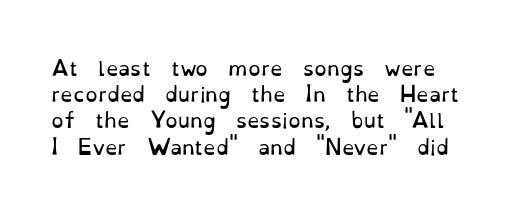
The image shows 20 px text type, upright; set normal line spacing (1.31x), normal letter spacing, not underlined.
